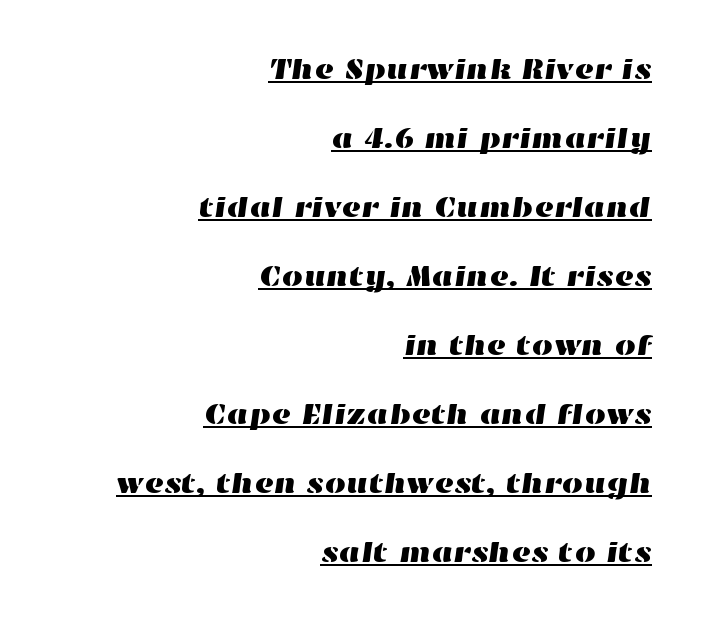
You can see a thin bar hugging the bottom of the glyphs. The ragged edge is on the left, which tells us the setting is flush right. Leading is clearly above the norm, producing a sparse column. The letters advance in unequal steps, a hallmark of proportional type.
